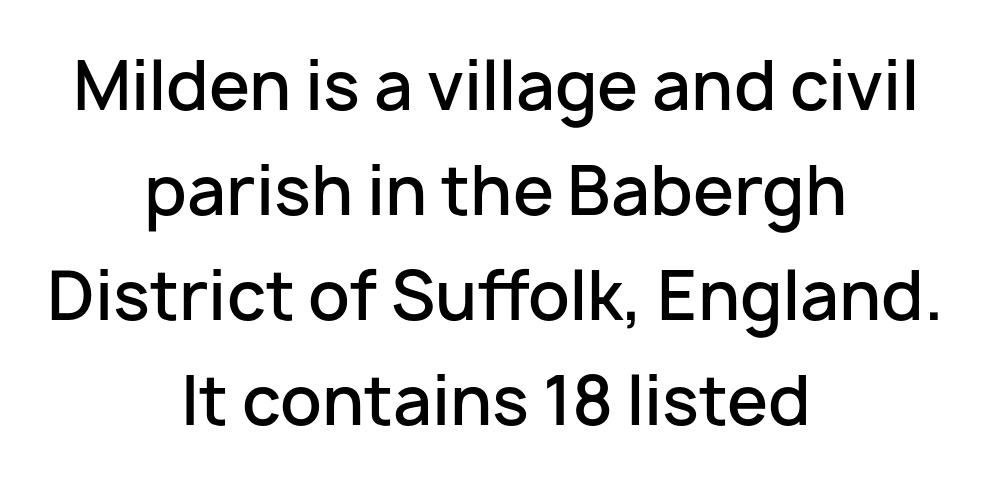
{"serif": "no", "italic": "no", "bold": "semi", "weight": "semibold", "width": "normal", "stroke_contrast": "low", "x_height": "medium", "monospaced": "no", "underline": "no", "align": "center", "line_spacing": "normal", "line_spacing_ratio": 1.59, "letter_spacing": "normal", "letter_spacing_em": 0.0, "glyph_px": 66}
